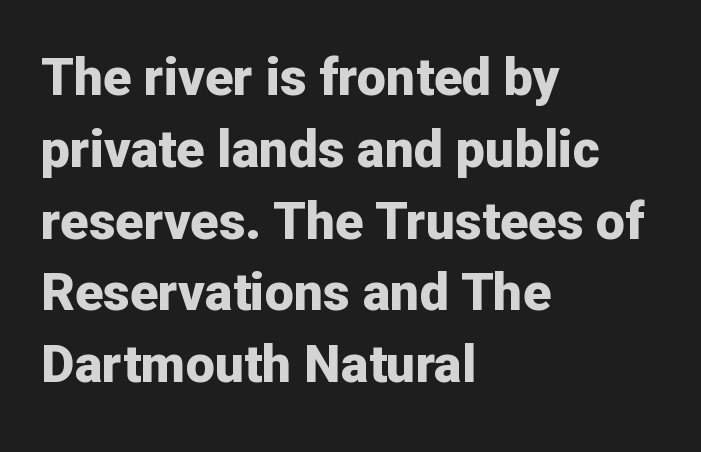
Weight check: bold — yes, fully. Check the space under the baseline: it is left empty. A typesetter would call this leading conventional body-copy spacing. Teacher's note: observe the even left margin — that is flush-left alignment. How are the letters spaced? Ordinarily, with no added tracking.
